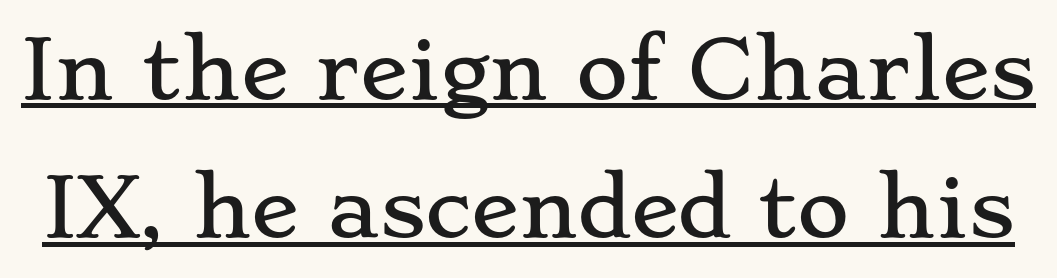
In terms of letterspacing, this is plain default setting. Do the characters align in a grid? No, the font is proportional. Underlined type. When letters stand straight like this, we call the style roman or upright. These lines are composed in type with serifs.
